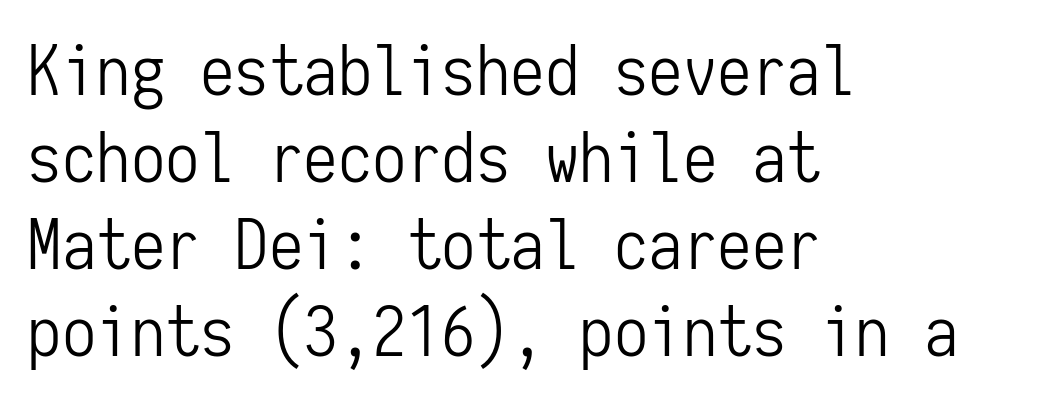
The image shows 69 px light, condensed sans-serif type, upright, monospaced; set left-aligned, normal line spacing (1.26x), normal letter spacing, not underlined; low stroke contrast and a medium x-height.
